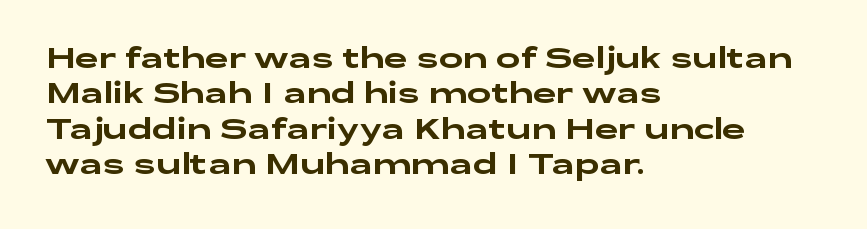
{"serif": "no", "italic": "no", "width": "wide", "stroke_contrast": "low", "x_height": "medium", "monospaced": "no", "underline": "no", "align": "left", "line_spacing_ratio": 1.22, "letter_spacing": "normal", "letter_spacing_em": 0.0, "glyph_px": 29}
